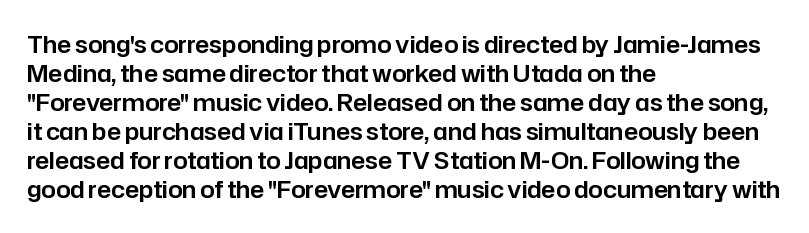
Posture: straight, roman, zero tilt. The passage shown is not underscored anywhere. The rendering anchors every line to the left-hand side. The gaps between neighbouring characters are ordinary and unremarkable.
